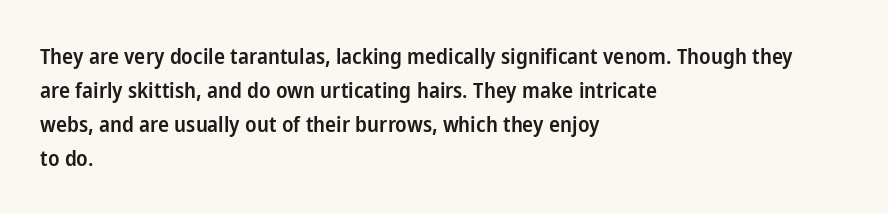
{"italic": "no", "bold": "semi", "underline": "no", "align": "left", "line_spacing": "normal", "line_spacing_ratio": 1.54, "letter_spacing": "normal", "letter_spacing_em": 0.0, "glyph_px": 22}
